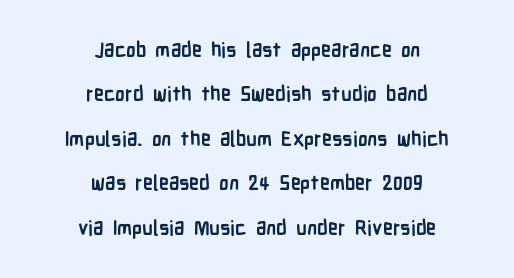
The image shows 20 px bold type, upright; set centered, loose line spacing (2.22x), normal letter spacing, not underlined.
